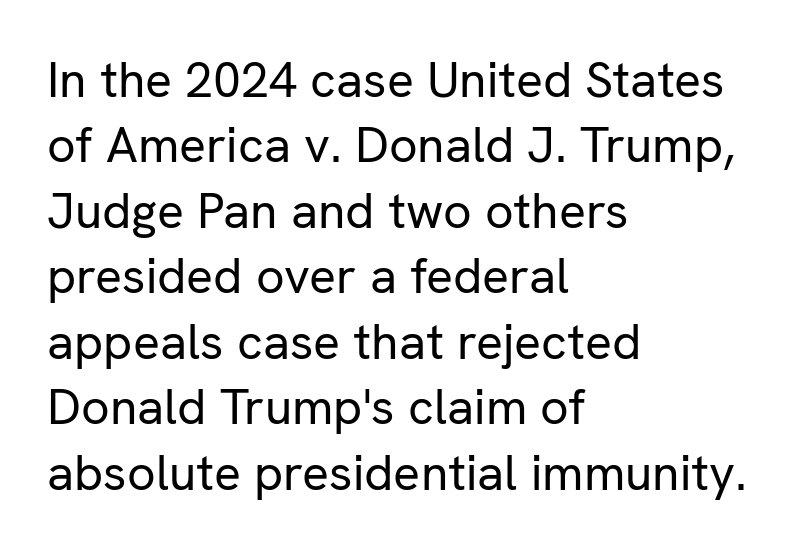
The image shows 50 px regular-weight sans-serif type, upright; set left-aligned, normal line spacing (1.31x), normal letter spacing, not underlined; low stroke contrast and a medium x-height.
